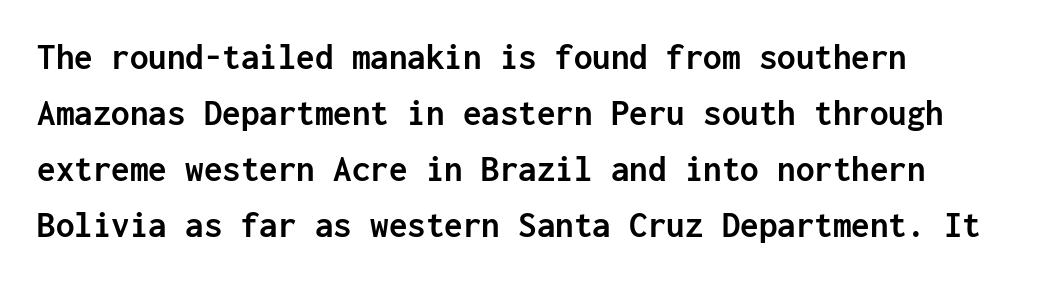
The image shows 37 px semibold sans-serif type, upright, monospaced; set normal line spacing (1.51x), normal letter spacing, not underlined; low stroke contrast and a medium x-height.
